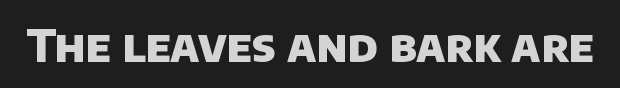
Is this a sans? Yes — the strokes have no serifs. Students, this is bold: see how much ink each stroke carries. Words float on clear page, feet unadorned. This sample has the flowing, uneven cadence of proportional lettering.
